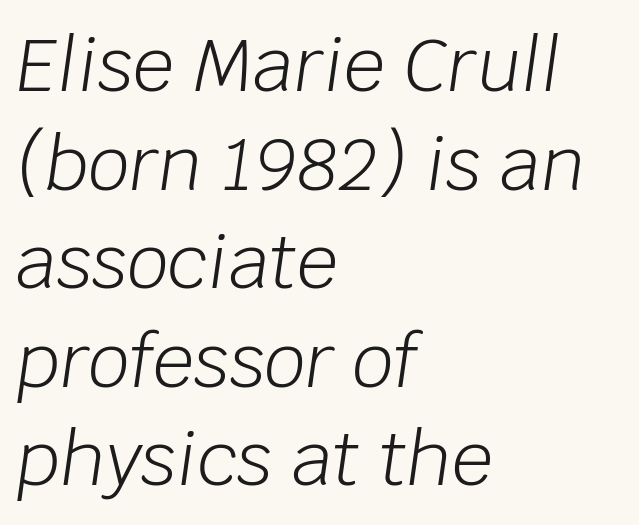
No letter is thick-stroked: the sample isn't bold. In terms of letterspacing, this is plain default setting. These lines sit exactly where default settings would place them. The rag falls on the right side of this text block. Emphasis-style slanted type is in use.
